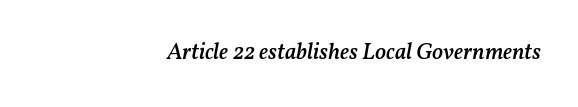
The image shows 23 px text type, italic (leaning right); set right-aligned, normal letter spacing, not underlined.
